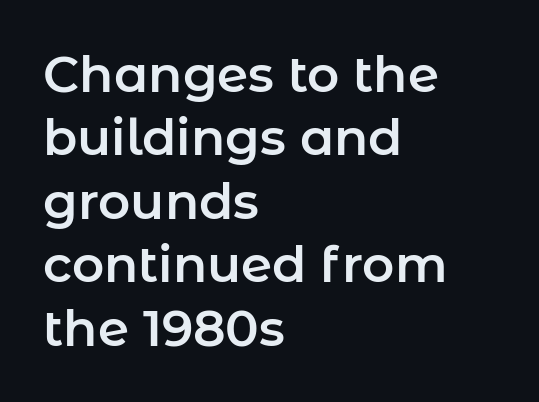
{"serif": "no", "italic": "no", "width": "normal", "stroke_contrast": "low", "x_height": "medium", "monospaced": "no", "underline": "no", "align": "left", "line_spacing": "normal", "line_spacing_ratio": 1.27, "letter_spacing": "normal", "letter_spacing_em": 0.0, "glyph_px": 50}
